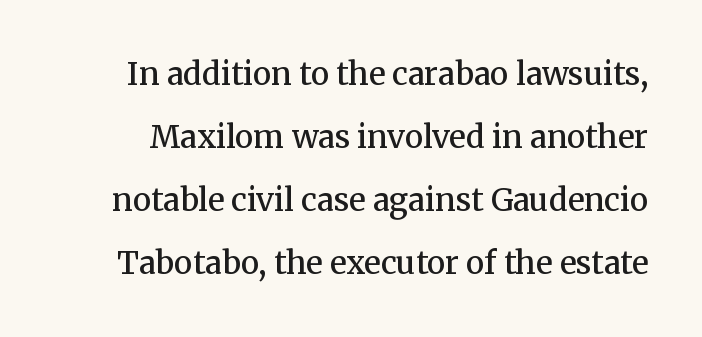
Q: Is the text bold? A: Semi-bold.
Q: Is the text italic (slanted)? A: No, it is upright.
Q: Is the typeface a serif or a sans-serif typeface? A: Serif.
Q: Is the text underlined? A: No.
Q: Is the spacing between letters normal or unusually wide? A: Normal.
Q: Is the spacing between lines tight, normal or loose? A: Loose.
Q: Width (condensed, normal, or wide)? A: Normal.
Q: Stroke contrast? A: Medium.
Q: x-height? A: Medium.
Q: Monospaced? A: No.
